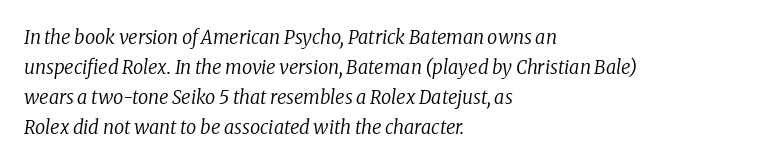
The image shows 20 px text type, italic (leaning right); set left-aligned, normal line spacing (1.5x), normal letter spacing, not underlined.
